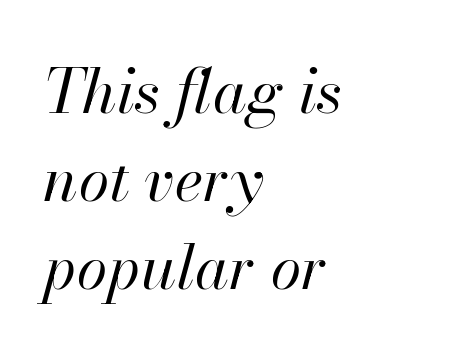
The image shows 62 px regular-weight type, italic (leaning right); set left-aligned, normal line spacing (1.42x), normal letter spacing, not underlined; high stroke contrast and a small x-height.
